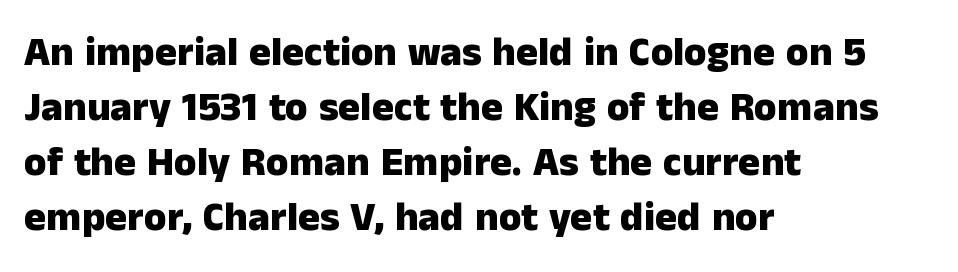
The image shows 41 px heavy sans-serif type, upright; set left-aligned, normal line spacing (1.34x), normal letter spacing, not underlined; low stroke contrast and a medium x-height.
